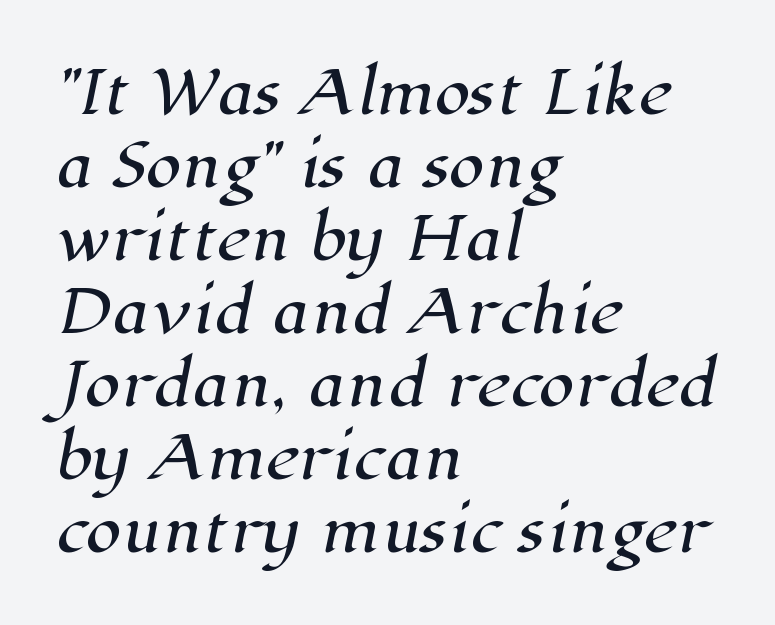
Q: Is the typeface a serif or a sans-serif typeface? A: Serif.
Q: Is the text underlined? A: No.
Q: How is the paragraph aligned? A: Left-aligned.
Q: Is the spacing between letters normal or unusually wide? A: Normal.
Q: Is the spacing between lines tight, normal or loose? A: Normal.
Q: Width (condensed, normal, or wide)? A: Normal.
Q: Stroke contrast? A: High.
Q: x-height? A: Medium.
Q: Monospaced? A: No.
